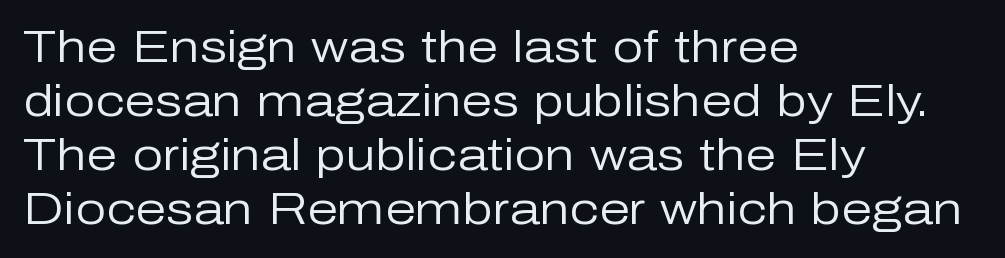
Caption: multi-line text, flush left, ragged right. The rendering uses natural spacing where letterforms have individual widths. Every character sits straight up, as roman type does. Rule under the text: the space is simply empty. Check where the strokes stop: nothing finishes them off — pure sans.
